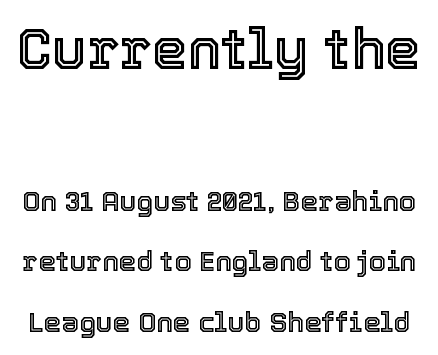
The gaps between neighbouring characters are ordinary and unremarkable. Quick note: underline off. The more generous point size was reserved for the upper chunk. A typesetter would call this leading open, well beyond the default.
